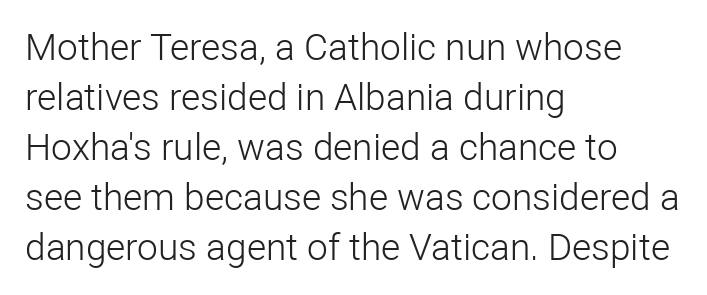
{"serif": "no", "italic": "no", "bold": "no", "weight": "light", "width": "normal", "stroke_contrast": "low", "x_height": "medium", "monospaced": "no", "underline": "no", "align": "left", "line_spacing": "normal", "line_spacing_ratio": 1.35, "letter_spacing": "normal", "letter_spacing_em": 0.0, "glyph_px": 37}
